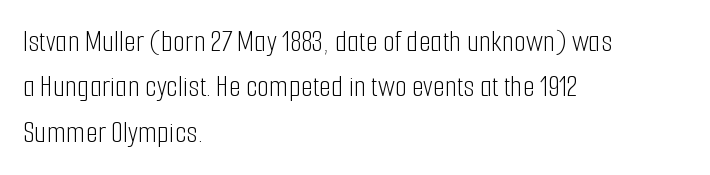
The image shows 31 px light, condensed sans-serif type, upright; set left-aligned, normal line spacing (1.46x), normal letter spacing, not underlined; low stroke contrast and a medium x-height.
